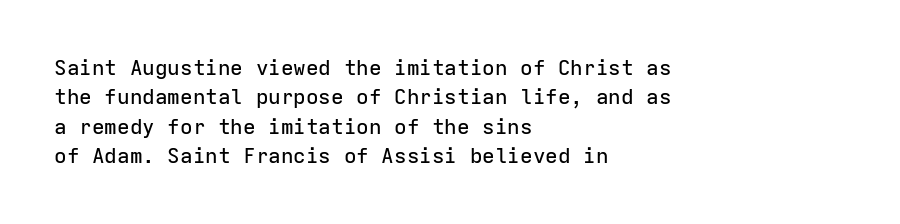
The image shows 21 px text type, upright; set left-aligned, normal line spacing (1.4x), normal letter spacing, not underlined.
